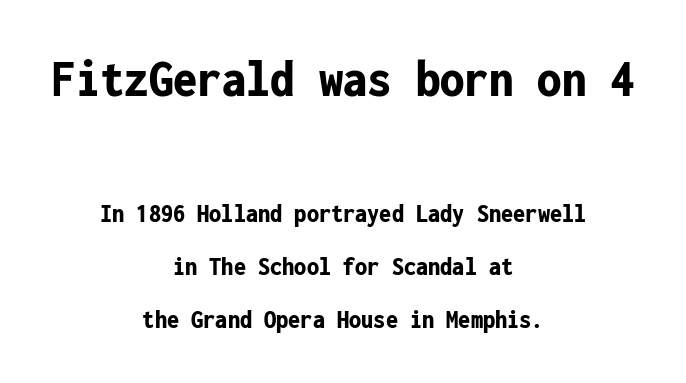
{"serif": "no", "italic": "no", "bold": "yes", "weight": "bold", "width": "condensed", "stroke_contrast": "low", "x_height": "medium", "monospaced": "yes", "underline": "no", "align": "center", "line_spacing": "loose", "line_spacing_ratio": 1.96, "letter_spacing": "normal", "letter_spacing_em": 0.0, "larger_block": "first", "size_ratio": 2.0, "glyph_px": 54}
